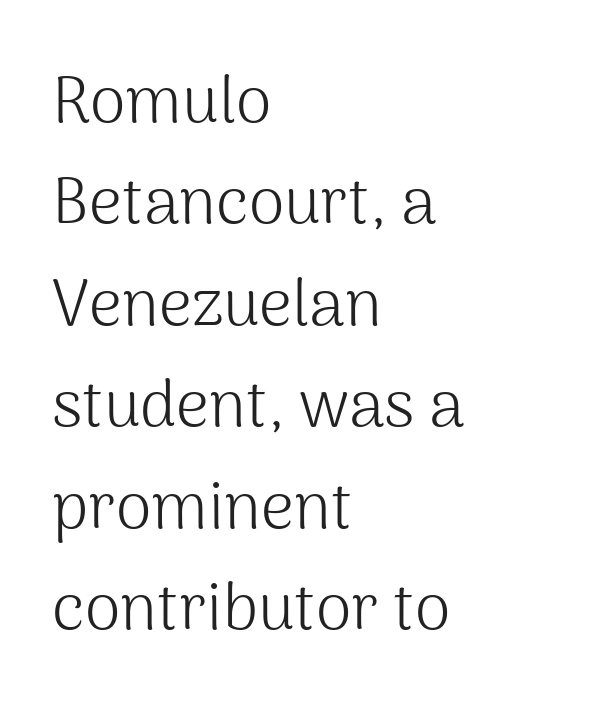
{"serif": "no", "italic": "no", "bold": "no", "weight": "light", "width": "normal", "stroke_contrast": "medium", "x_height": "medium", "monospaced": "no", "underline": "no", "align": "left", "line_spacing": "normal", "line_spacing_ratio": 1.56, "letter_spacing": "normal", "letter_spacing_em": 0.0, "glyph_px": 65}
